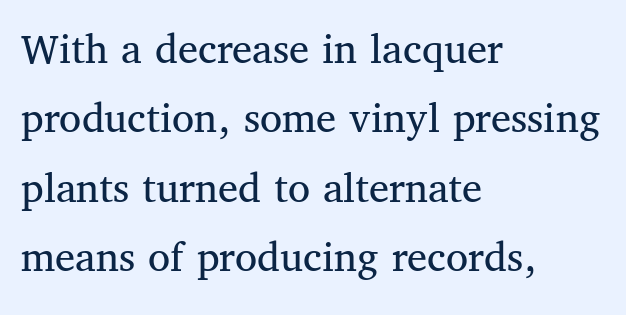
Q: Is the text bold? A: No.
Q: Is the text italic (slanted)? A: No, it is upright.
Q: Is the typeface a serif or a sans-serif typeface? A: Serif.
Q: Is the text underlined? A: No.
Q: How is the paragraph aligned? A: Left-aligned.
Q: Is the spacing between letters normal or unusually wide? A: Normal.
Q: Is the spacing between lines tight, normal or loose? A: Normal.
Q: Width (condensed, normal, or wide)? A: Normal.
Q: Stroke contrast? A: Medium.
Q: x-height? A: Medium.
Q: Monospaced? A: No.
